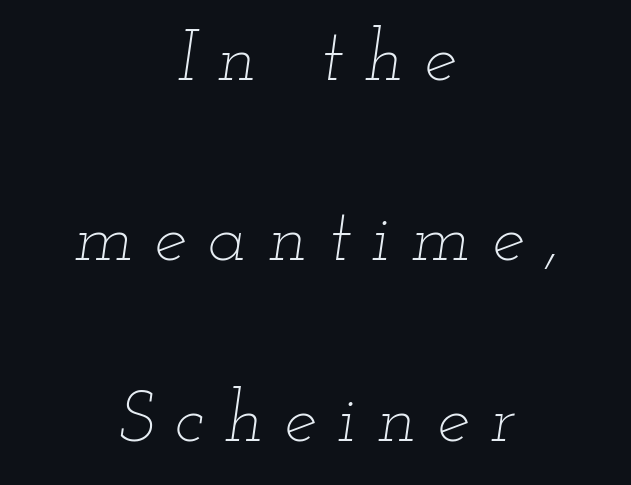
Posture: slanted. Think of a printed novel: that variable character pitch is what you see here. Tracking here is generous; glyphs stand well apart from one another. Each row of text sits above clean, open space. The cut favours lightness, reaching ordinary text weight at its darkest.
